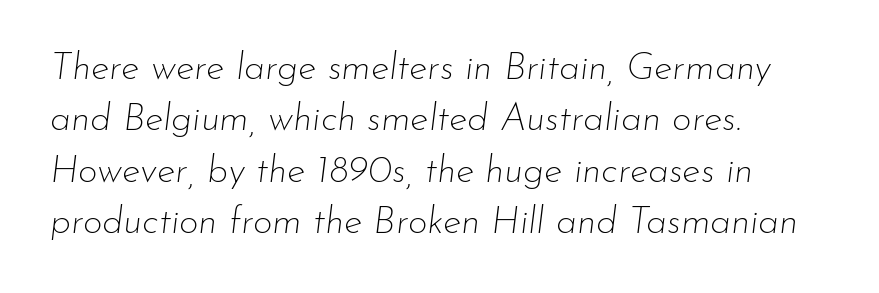
{"italic": "yes", "lean": "right", "slant_degrees": 7, "bold": "no", "weight": "thin", "width": "normal", "stroke_contrast": "low", "x_height": "small", "monospaced": "no", "underline": "no", "align": "left", "line_spacing": "normal", "line_spacing_ratio": 1.35, "letter_spacing": "normal", "letter_spacing_em": 0.0, "glyph_px": 38}
